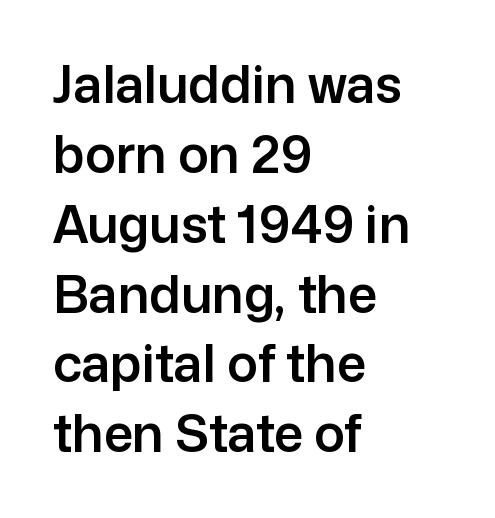
The image shows 51 px sans-serif type, upright; set left-aligned, normal line spacing (1.37x), normal letter spacing, not underlined; low stroke contrast and a medium x-height.
